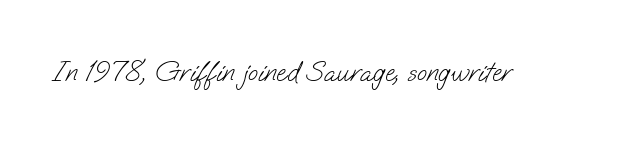
{"serif": "no", "bold": "no", "weight": "light", "width": "normal", "stroke_contrast": "low", "x_height": "small", "monospaced": "no", "underline": "no", "letter_spacing": "normal", "letter_spacing_em": 0.0, "glyph_px": 29}
